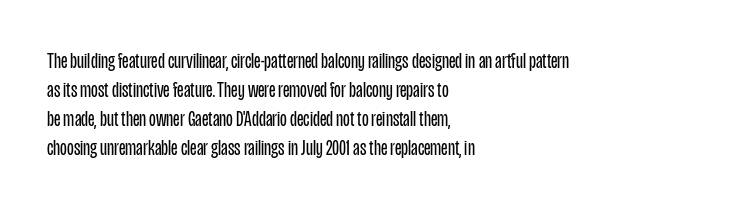
{"italic": "no", "bold": "no", "underline": "no", "align": "left", "line_spacing": "normal", "line_spacing_ratio": 1.32, "letter_spacing": "normal", "letter_spacing_em": 0.0, "glyph_px": 22}
